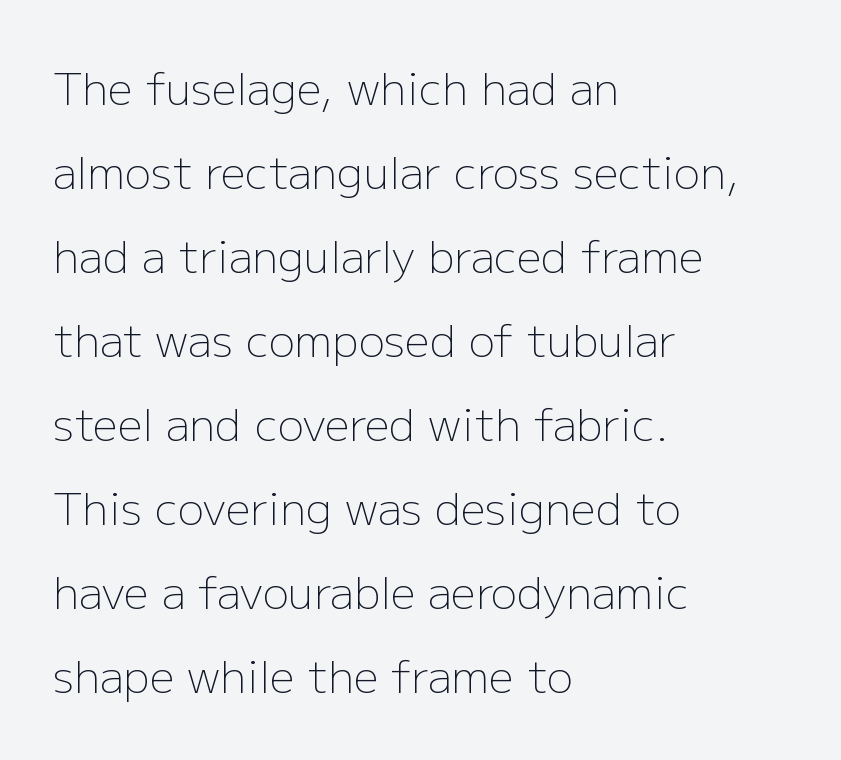
The image shows 44 px light sans-serif type, upright; set left-aligned, loose line spacing (1.91x), normal letter spacing, not underlined; low stroke contrast and a medium x-height.
